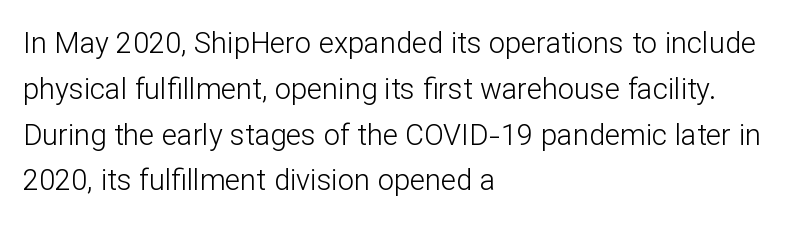
A typesetter would call this proportional, since set widths differ per character. This sample keeps an unexceptional amount of space between lines. The face used here is rendered with its standard letterfit. Where is the straight margin? On the left. The typeface chosen for these lines omits serifs. Unbolded letterforms with no extra heft.
